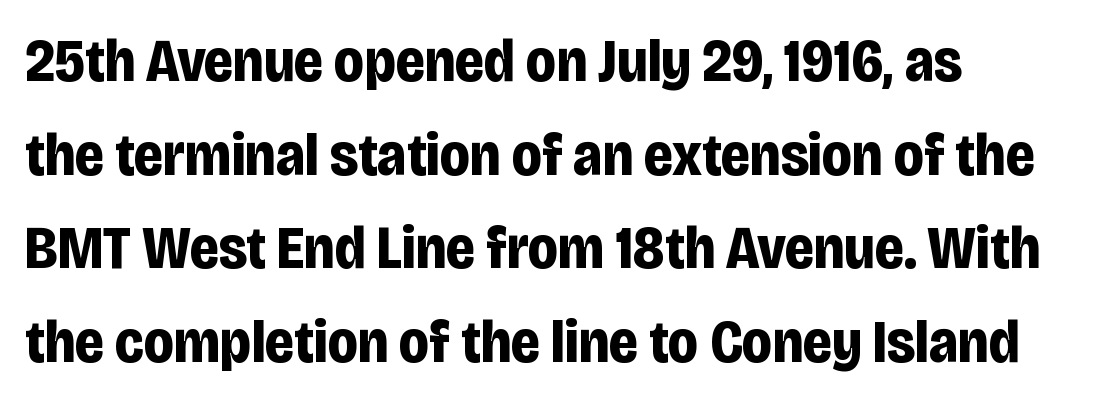
{"serif": "no", "italic": "no", "bold": "yes", "weight": "bold", "width": "condensed", "stroke_contrast": "low", "x_height": "large", "monospaced": "no", "underline": "no", "align": "left", "line_spacing": "normal", "line_spacing_ratio": 1.56, "letter_spacing": "normal", "letter_spacing_em": 0.0, "glyph_px": 60}
